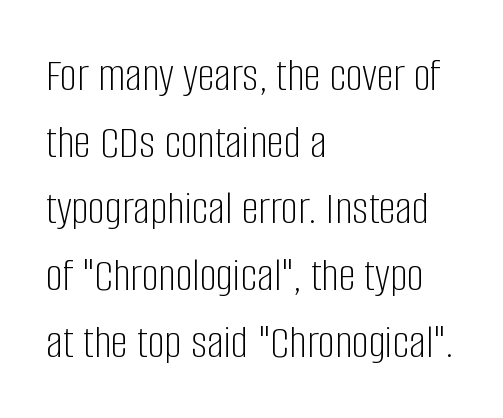
{"serif": "no", "italic": "no", "bold": "no", "weight": "light", "width": "condensed", "stroke_contrast": "low", "x_height": "large", "monospaced": "no", "underline": "no", "align": "left", "line_spacing": "normal", "line_spacing_ratio": 1.39, "letter_spacing": "normal", "letter_spacing_em": 0.0, "glyph_px": 48}
